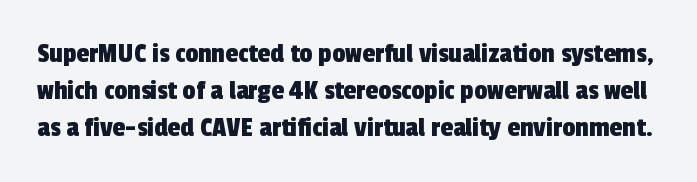
{"serif": "no", "width": "condensed", "x_height": "medium", "monospaced": "no", "underline": "no", "line_spacing": "normal", "line_spacing_ratio": 1.28, "letter_spacing": "normal", "letter_spacing_em": 0.0, "glyph_px": 29}
